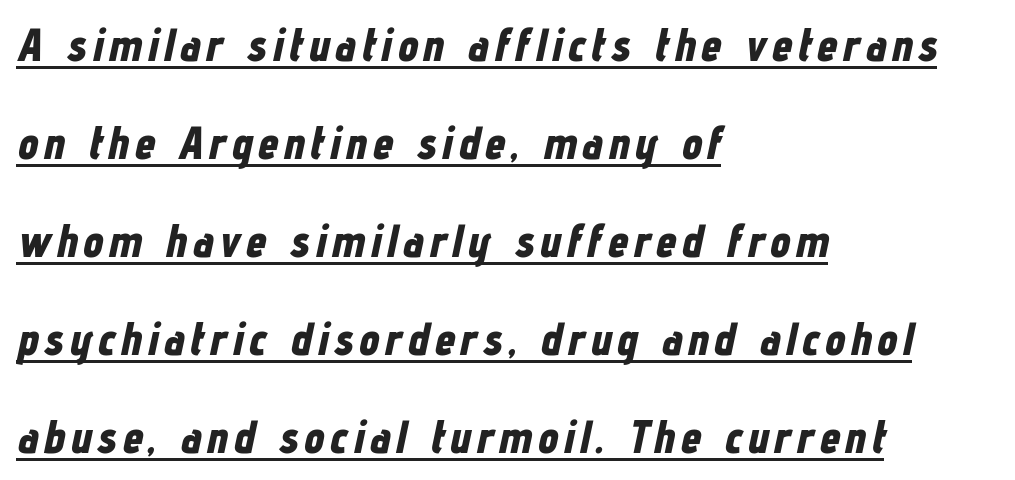
The image shows 46 px bold, condensed type, italic (leaning right); set left-aligned, loose line spacing (2.13x), underlined; low stroke contrast and a medium x-height.
